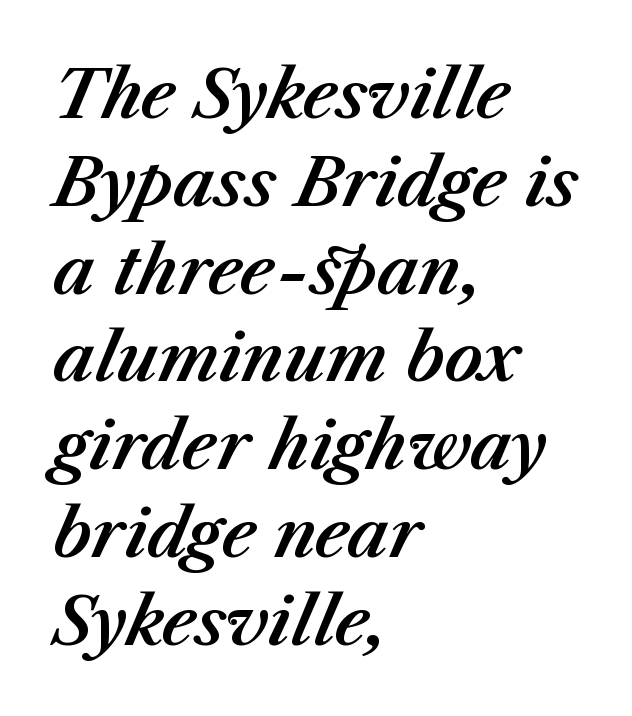
Q: Is the text italic (slanted)? A: Yes, it leans right by about 23 degrees.
Q: Is the text underlined? A: No.
Q: How is the paragraph aligned? A: Left-aligned.
Q: Is the spacing between letters normal or unusually wide? A: Normal.
Q: Is the spacing between lines tight, normal or loose? A: Normal.
Q: Width (condensed, normal, or wide)? A: Normal.
Q: Stroke contrast? A: Medium.
Q: x-height? A: Medium.
Q: Monospaced? A: No.
